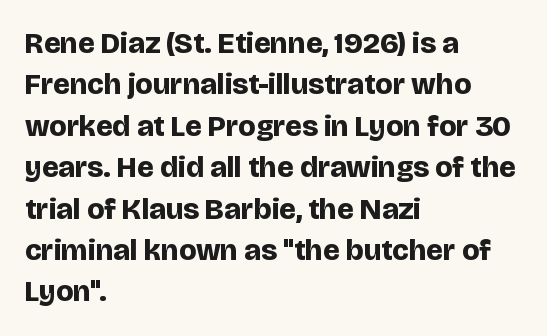
{"serif": "no", "italic": "no", "bold": "yes", "weight": "bold", "width": "normal", "stroke_contrast": "low", "x_height": "large", "monospaced": "no", "underline": "no", "align": "left", "line_spacing": "normal", "line_spacing_ratio": 1.38, "letter_spacing": "normal", "letter_spacing_em": 0.0, "glyph_px": 30}
